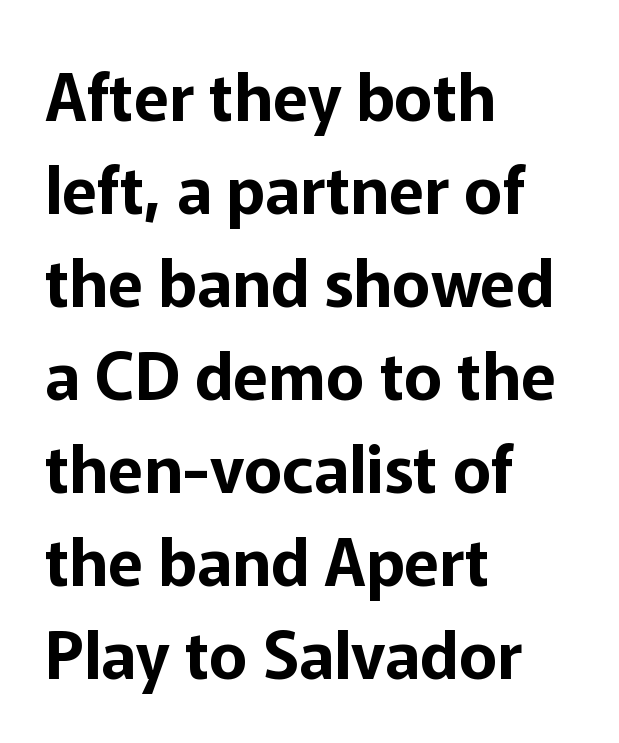
A clean baseline with only descenders dipping below it. Character widths vary here, with narrow letters taking less room than wide ones. The passage shown is typeset with a sans-serif family. This sample is left-justified, so line endings fall wherever the words run out. Tracking here is standard; glyphs follow each other at the usual distance. Students, observe: this is what conventionally led text looks like.
